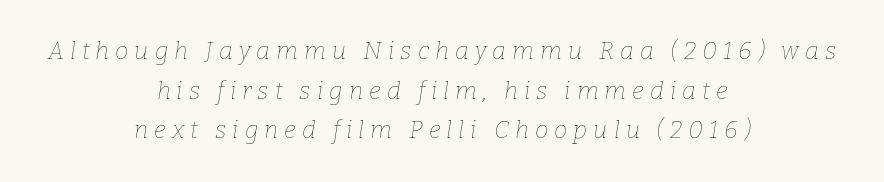
{"italic": "yes", "lean": "right", "slant_degrees": 9, "bold": "no", "underline": "no", "align": "center", "line_spacing": "normal", "line_spacing_ratio": 1.65, "letter_spacing": "wide", "letter_spacing_em": 0.25, "glyph_px": 24}
